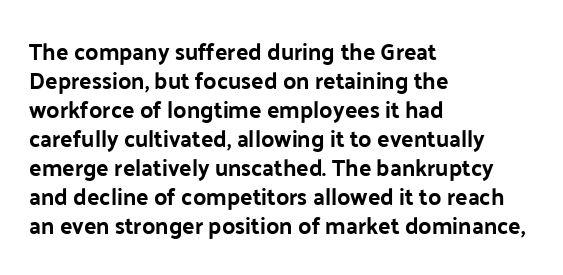
Posture: straight, roman, zero tilt. The passage shown is not underscored anywhere. The rendering anchors every line to the left-hand side. The gaps between neighbouring characters are ordinary and unremarkable.
